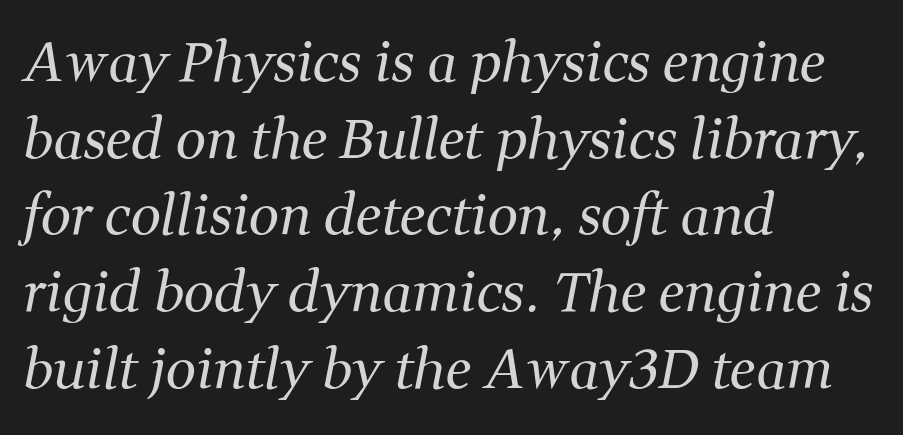
Q: Is the text bold? A: No.
Q: Is the text italic (slanted)? A: Yes, it leans right by about 11 degrees.
Q: Is the typeface a serif or a sans-serif typeface? A: Serif.
Q: Is the text underlined? A: No.
Q: How is the paragraph aligned? A: Left-aligned.
Q: Is the spacing between letters normal or unusually wide? A: Normal.
Q: Is the spacing between lines tight, normal or loose? A: Normal.
Q: Width (condensed, normal, or wide)? A: Normal.
Q: Stroke contrast? A: Medium.
Q: x-height? A: Medium.
Q: Monospaced? A: No.
